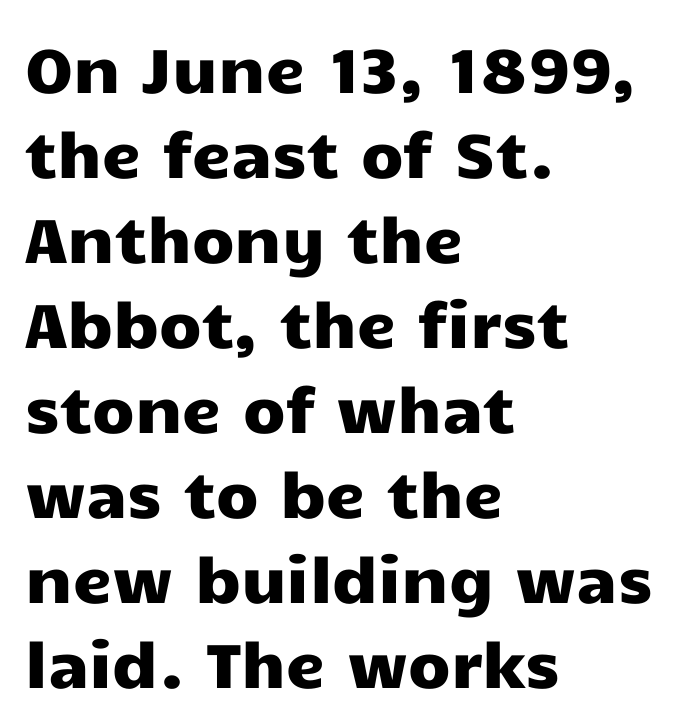
The image shows 62 px wide sans-serif type, upright; set left-aligned, normal line spacing (1.37x), normal letter spacing, not underlined; low stroke contrast and a medium x-height.
